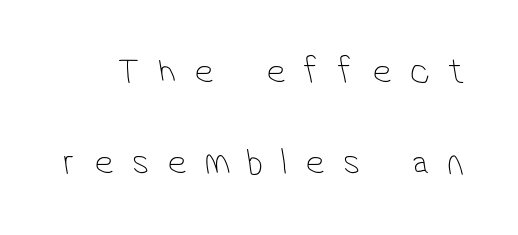
{"serif": "no", "bold": "no", "weight": "thin", "width": "condensed", "stroke_contrast": "low", "x_height": "medium", "monospaced": "no", "underline": "no", "line_spacing": "loose", "line_spacing_ratio": 2.45, "letter_spacing": "wide", "letter_spacing_em": 0.49, "glyph_px": 37}
